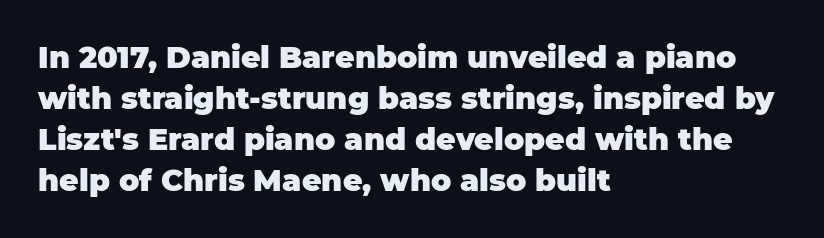
The image shows 30 px heavy sans-serif type, upright; set left-aligned, normal line spacing (1.37x), normal letter spacing, not underlined; low stroke contrast and a large x-height.
